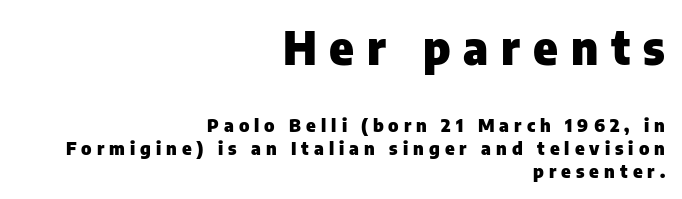
The image shows 46 px heavy sans-serif type, upright; set right-aligned, normal line spacing (1.28x), unusually wide letter spacing (+0.28 em), not underlined; the first (top) block is 2.56x larger; low stroke contrast and a medium x-height.
